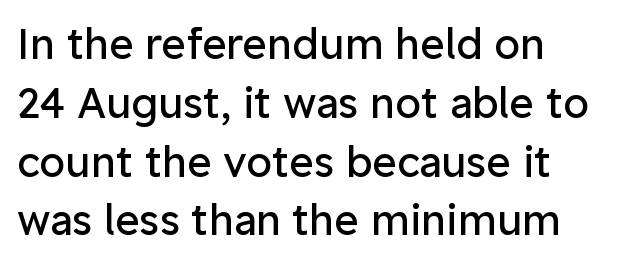
Q: Is the text bold? A: No.
Q: Is the text italic (slanted)? A: No, it is upright.
Q: Is the typeface a serif or a sans-serif typeface? A: Sans-serif.
Q: Is the text underlined? A: No.
Q: Is the spacing between letters normal or unusually wide? A: Normal.
Q: Is the spacing between lines tight, normal or loose? A: Normal.
Q: Width (condensed, normal, or wide)? A: Normal.
Q: Stroke contrast? A: Low.
Q: x-height? A: Medium.
Q: Monospaced? A: No.
